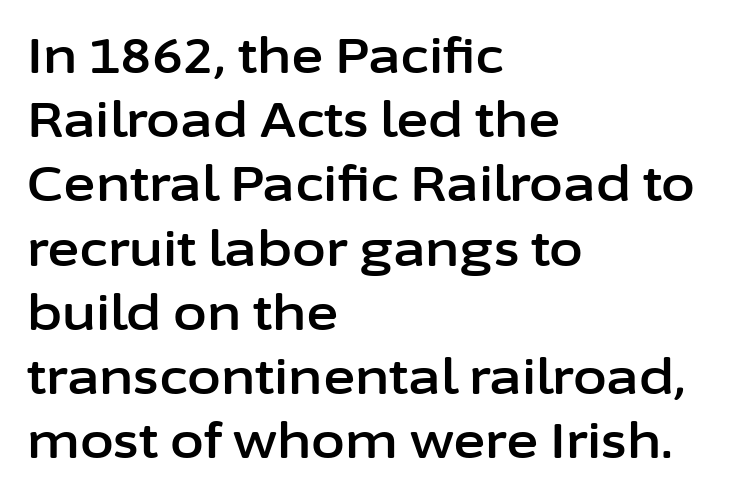
The image shows 49 px sans-serif type, upright; set left-aligned, normal line spacing (1.31x), normal letter spacing, not underlined; low stroke contrast and a medium x-height.
